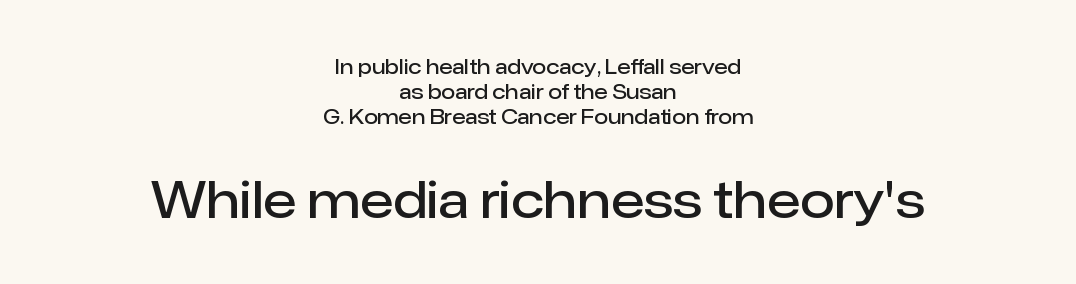
Q: Is the text bold? A: Semi-bold.
Q: Is the text italic (slanted)? A: No, it is upright.
Q: Is the typeface a serif or a sans-serif typeface? A: Sans-serif.
Q: Is the text underlined? A: No.
Q: How is the paragraph aligned? A: Centered.
Q: Is the spacing between letters normal or unusually wide? A: Normal.
Q: Is the spacing between lines tight, normal or loose? A: Normal.
Q: Which block of text is set in a larger size, the first (top) or the second (bottom)? A: The second (bottom) one.
Q: Width (condensed, normal, or wide)? A: Normal.
Q: Stroke contrast? A: Low.
Q: x-height? A: Medium.
Q: Monospaced? A: No.
